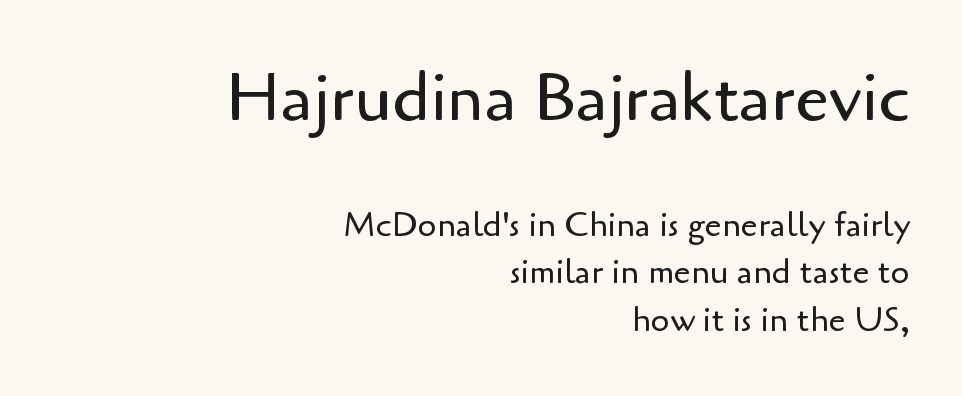
Every character sits straight up, as roman type does. Do the characters align in a grid? No, the font is proportional. Letters rest on an invisible, unmarked baseline. The characters are drawn with everyday or finer stroke widths. A flush-right, rag-left setting is used for this passage. The block of text has a typical density, with ordinary space between rows.
